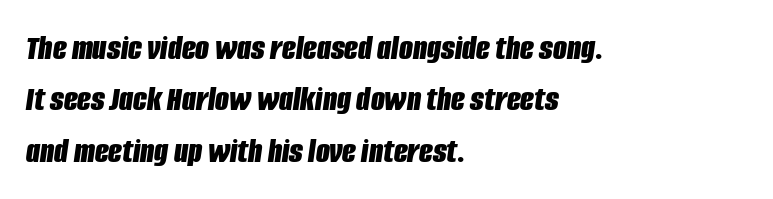
{"italic": "yes", "lean": "right", "slant_degrees": 8, "bold": "yes", "weight": "bold", "width": "condensed", "stroke_contrast": "low", "x_height": "large", "monospaced": "no", "underline": "no", "align": "left", "line_spacing": "normal", "line_spacing_ratio": 1.43, "letter_spacing": "normal", "letter_spacing_em": 0.0, "glyph_px": 36}
